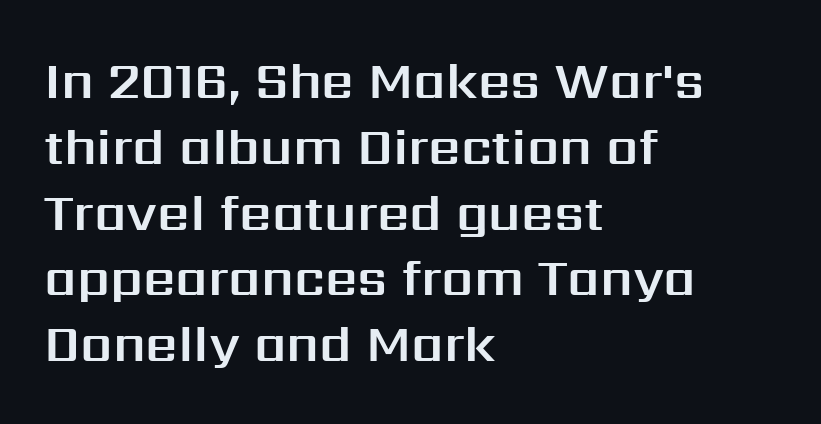
{"serif": "no", "italic": "no", "width": "normal", "stroke_contrast": "medium", "x_height": "medium", "monospaced": "no", "underline": "no", "align": "left", "line_spacing": "normal", "line_spacing_ratio": 1.29, "letter_spacing": "normal", "letter_spacing_em": 0.0, "glyph_px": 51}
